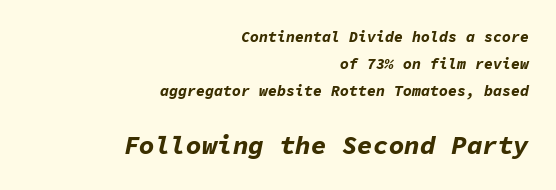
The image shows 26 px bold type, italic (leaning right); set right-aligned, line spacing 1.79x, normal letter spacing, not underlined; the second (bottom) block is 1.73x larger.
